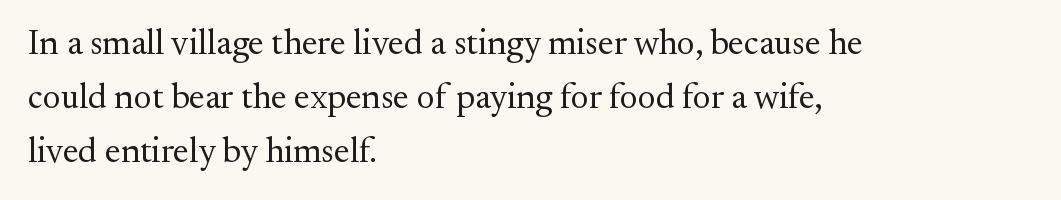
Q: Is the text bold? A: No.
Q: Is the text italic (slanted)? A: No, it is upright.
Q: Is the typeface a serif or a sans-serif typeface? A: Serif.
Q: Is the text underlined? A: No.
Q: How is the paragraph aligned? A: Left-aligned.
Q: Is the spacing between letters normal or unusually wide? A: Normal.
Q: Is the spacing between lines tight, normal or loose? A: Normal.
Q: Width (condensed, normal, or wide)? A: Normal.
Q: Stroke contrast? A: Medium.
Q: x-height? A: Small.
Q: Monospaced? A: No.
